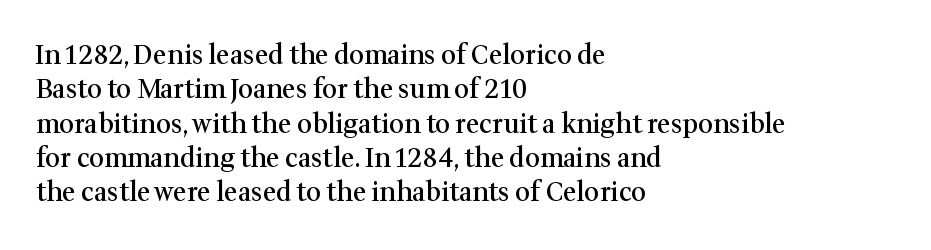
{"italic": "no", "bold": "semi", "underline": "no", "align": "left", "line_spacing": "normal", "line_spacing_ratio": 1.32, "letter_spacing": "normal", "letter_spacing_em": 0.0, "glyph_px": 26}
